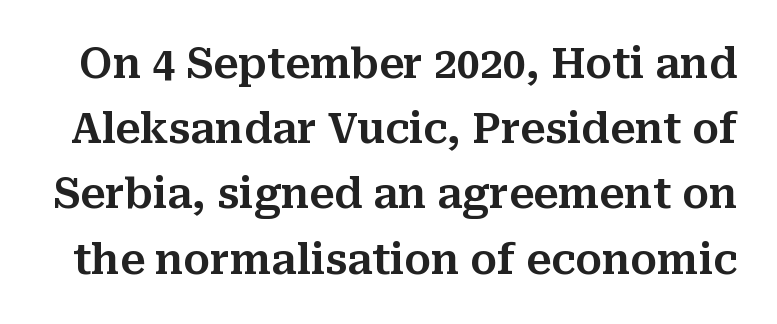
Between one letter and the next there's only the usual sliver of space. Glance below the letters and you will spot only blank space. These lines are rendered in a variable-pitch font. Characters remain perfectly vertical along every line. Line spacing here is normal.
